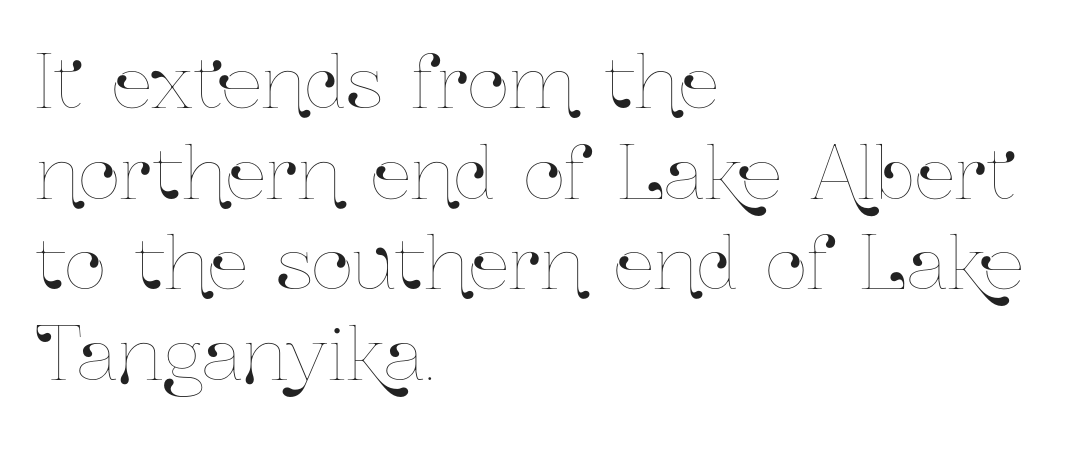
Regarding leading, the lines here are spaced in the standard way. A typesetter would call this zero additional tracking. Lines of text with bare space underneath. Italic: no, the glyphs are upright roman.
